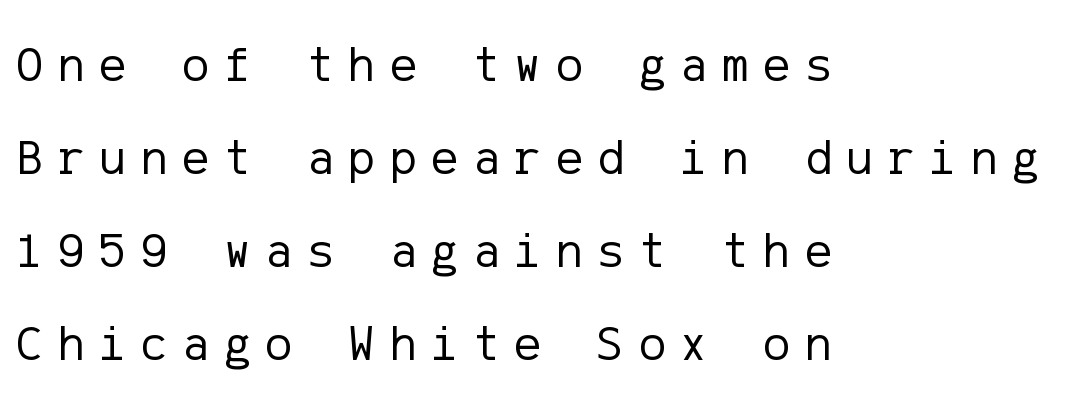
The image shows 50 px regular-weight sans-serif type, upright; set left-aligned, line spacing 1.86x, unusually wide letter spacing (+0.3 em), not underlined; low stroke contrast and a medium x-height.
